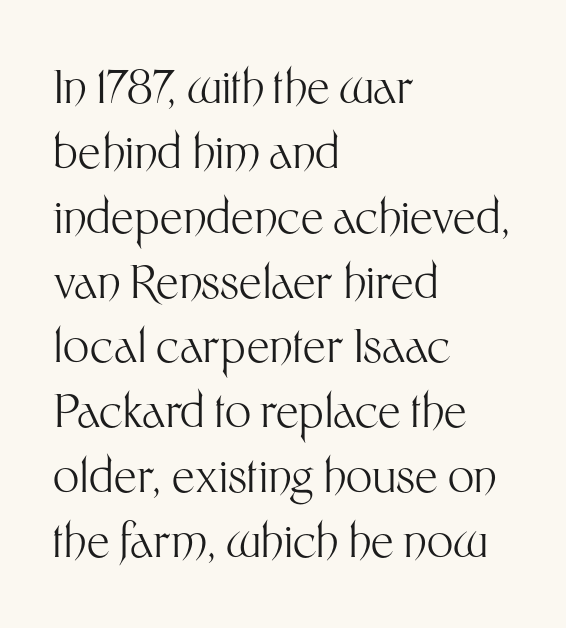
{"serif": "no", "italic": "no", "bold": "no", "weight": "light", "width": "normal", "stroke_contrast": "medium", "x_height": "medium", "monospaced": "no", "underline": "no", "align": "left", "line_spacing": "normal", "line_spacing_ratio": 1.41, "letter_spacing": "normal", "letter_spacing_em": 0.0, "glyph_px": 46}
